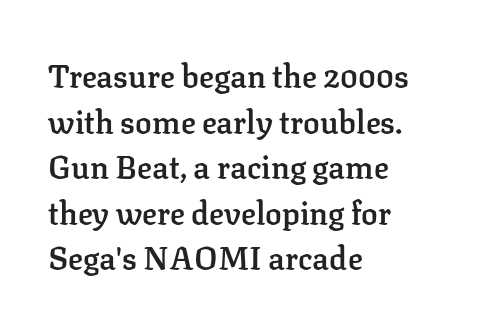
The image shows 31 px semibold serif type, upright; set left-aligned, normal line spacing (1.47x), normal letter spacing, not underlined; low stroke contrast and a medium x-height.
